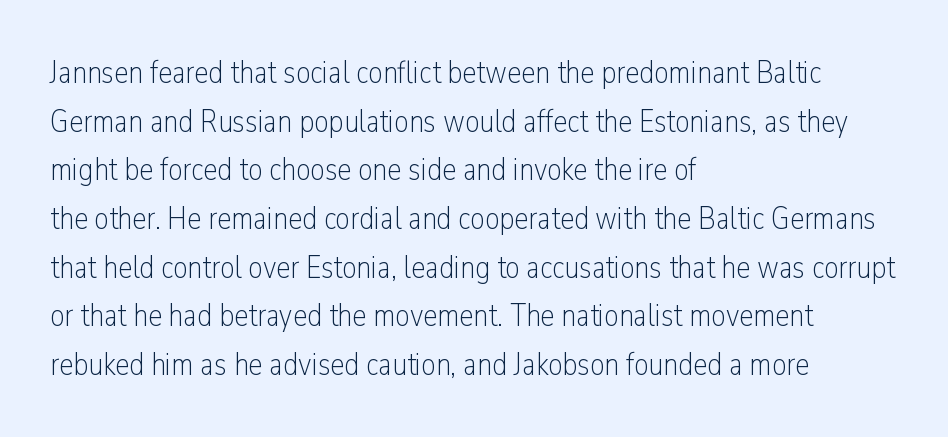
The image shows 32 px light, condensed sans-serif type, upright; set left-aligned, normal line spacing (1.52x), normal letter spacing, not underlined; low stroke contrast and a medium x-height.
